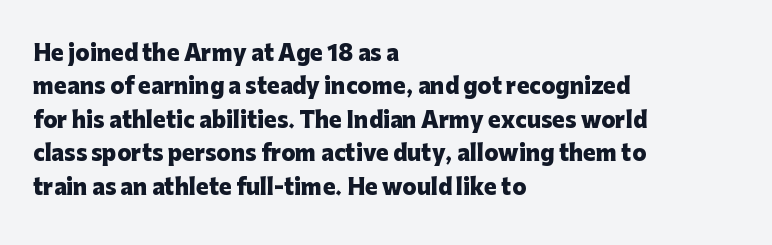
{"italic": "no", "bold": "yes", "underline": "no", "align": "left", "line_spacing": "normal", "line_spacing_ratio": 1.59, "letter_spacing": "normal", "letter_spacing_em": 0.0, "glyph_px": 21}
